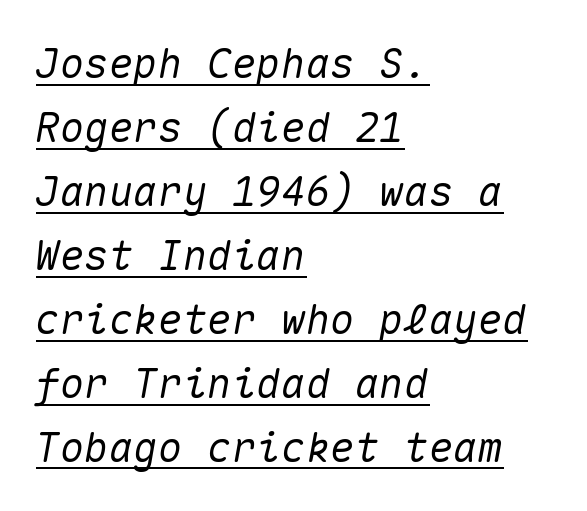
Quick note: interline space is typical. Notice how a bar underscores the lettering throughout. The rendering uses typewriter-style spacing with identical character cells. The typesetter chose a ragged-right arrangement here. A typesetter would call this zero additional tracking.
